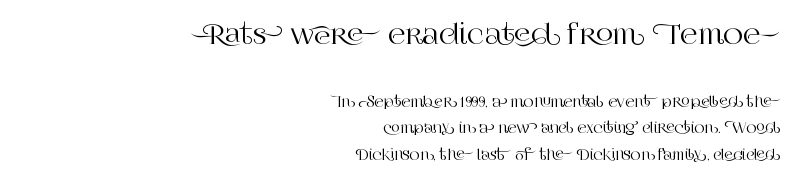
Q: Is the text italic (slanted)? A: No, it is upright.
Q: Is the text underlined? A: No.
Q: How is the paragraph aligned? A: Right-aligned.
Q: Is the spacing between letters normal or unusually wide? A: Normal.
Q: Which block of text is set in a larger size, the first (top) or the second (bottom)? A: The first (top) one.
